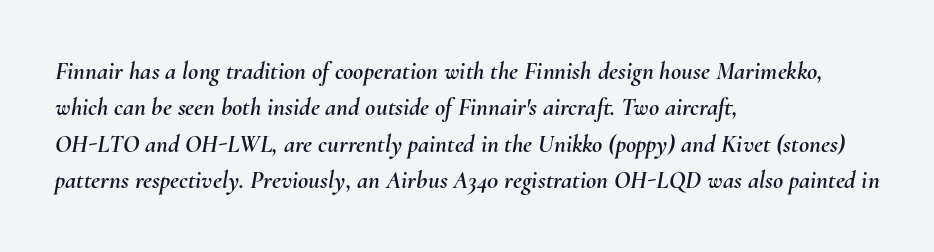
{"italic": "yes", "lean": "right", "slant_degrees": 10, "underline": "no", "align": "left", "line_spacing": "normal", "line_spacing_ratio": 1.46, "letter_spacing": "normal", "letter_spacing_em": 0.0, "glyph_px": 25}
